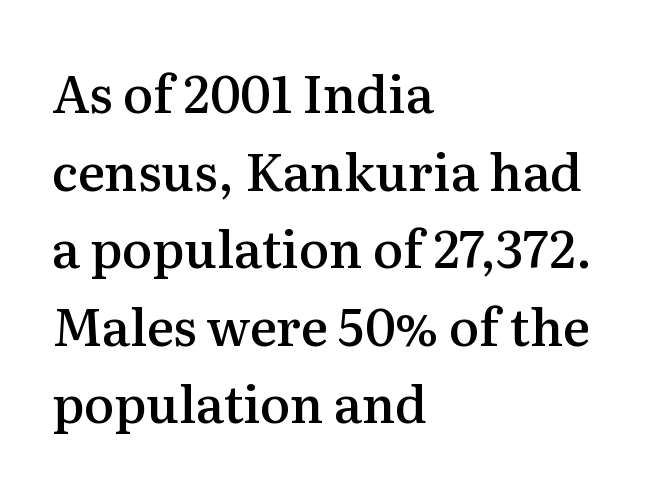
{"serif": "yes", "italic": "no", "bold": "semi", "weight": "semibold", "width": "normal", "stroke_contrast": "medium", "x_height": "medium", "monospaced": "no", "underline": "no", "align": "left", "line_spacing": "normal", "line_spacing_ratio": 1.52, "letter_spacing": "normal", "letter_spacing_em": 0.0, "glyph_px": 51}
